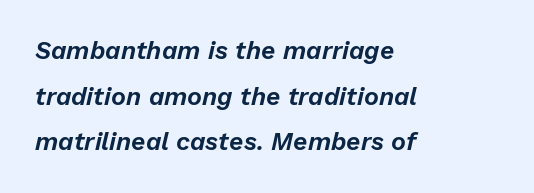
Descenders are the only things crossing below the line. The tracking reads as untouched default to a designer's eye. The typography opts for an oblique posture over an upright one. The paragraph shown leans on its left margin.
